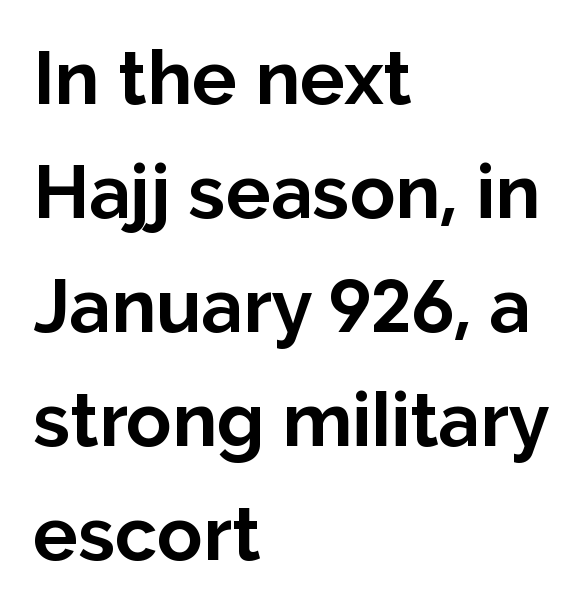
{"serif": "no", "italic": "no", "bold": "yes", "weight": "bold", "width": "normal", "stroke_contrast": "low", "x_height": "medium", "monospaced": "no", "underline": "no", "align": "left", "line_spacing": "normal", "line_spacing_ratio": 1.52, "letter_spacing": "normal", "letter_spacing_em": 0.0, "glyph_px": 75}
